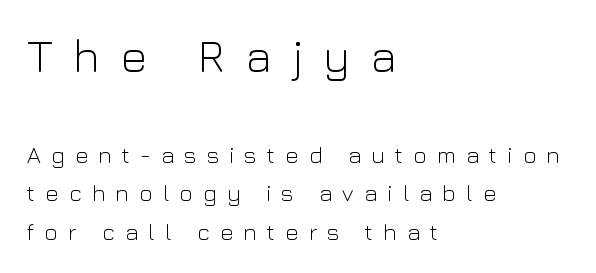
{"serif": "no", "italic": "no", "bold": "no", "weight": "light", "width": "normal", "stroke_contrast": "low", "x_height": "medium", "monospaced": "no", "underline": "no", "align": "left", "line_spacing": "normal", "line_spacing_ratio": 1.66, "letter_spacing": "wide", "letter_spacing_em": 0.44, "larger_block": "first", "size_ratio": 2.0, "glyph_px": 46}
